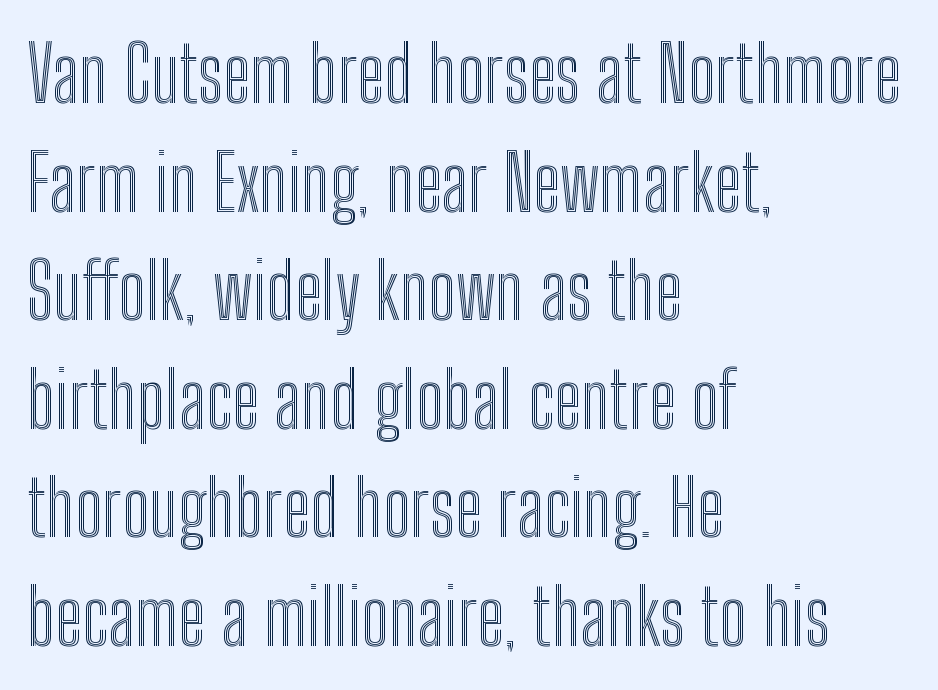
Glance below the letters and you will spot only blank space. The face used here is proportionally spaced, like ordinary book or web type. Every character sits straight up, as roman type does. Line spacing here is normal.
